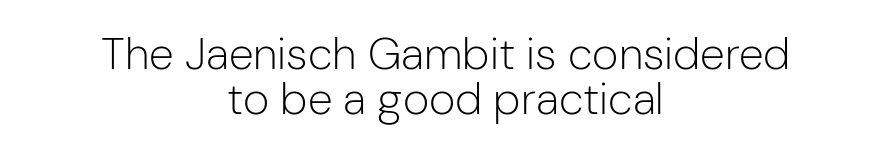
Q: Is the text bold? A: No.
Q: Is the text italic (slanted)? A: No, it is upright.
Q: Is the typeface a serif or a sans-serif typeface? A: Sans-serif.
Q: Is the text underlined? A: No.
Q: How is the paragraph aligned? A: Centered.
Q: Is the spacing between letters normal or unusually wide? A: Normal.
Q: Is the spacing between lines tight, normal or loose? A: Tight.
Q: Width (condensed, normal, or wide)? A: Normal.
Q: Stroke contrast? A: Low.
Q: x-height? A: Medium.
Q: Monospaced? A: No.
